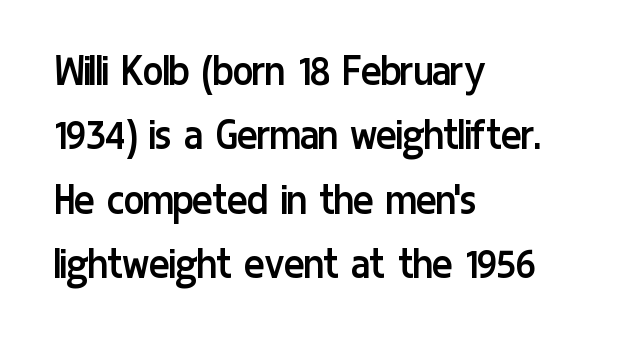
Q: Is the text bold? A: No.
Q: Is the text italic (slanted)? A: No, it is upright.
Q: Is the typeface a serif or a sans-serif typeface? A: Sans-serif.
Q: Is the text underlined? A: No.
Q: How is the paragraph aligned? A: Left-aligned.
Q: Is the spacing between letters normal or unusually wide? A: Normal.
Q: Is the spacing between lines tight, normal or loose? A: Normal.
Q: Width (condensed, normal, or wide)? A: Condensed.
Q: Stroke contrast? A: Low.
Q: x-height? A: Medium.
Q: Monospaced? A: No.
